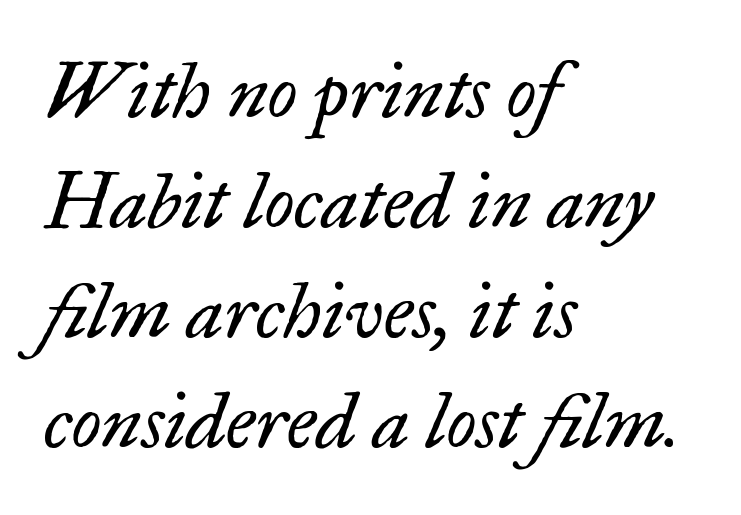
Look at the tracking — it's just the regular setting, nothing added. The paragraph has a hard left edge and a soft right edge. Style check: oblique. The gap between lines stays unmarked. Is there much room between lines? A standard amount, neither cramped nor airy. Little horizontal feet cap the strokes, marking this as serif type.
